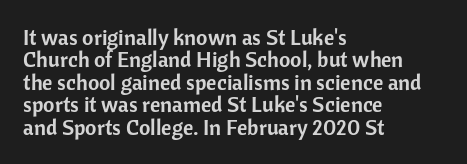
Q: Is the text italic (slanted)? A: No, it is upright.
Q: Is the text underlined? A: No.
Q: How is the paragraph aligned? A: Left-aligned.
Q: Is the spacing between letters normal or unusually wide? A: Normal.
Q: Is the spacing between lines tight, normal or loose? A: Tight.
